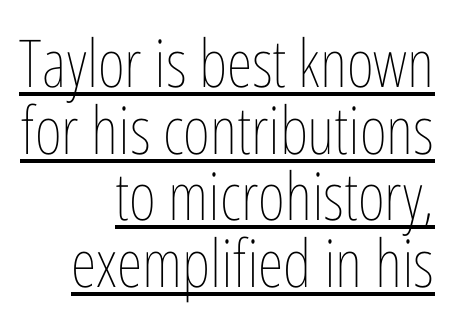
{"italic": "no", "bold": "no", "weight": "thin", "width": "condensed", "stroke_contrast": "low", "x_height": "medium", "monospaced": "no", "underline": "yes", "align": "right", "line_spacing": "tight", "line_spacing_ratio": 1.01, "letter_spacing": "normal", "letter_spacing_em": 0.0, "glyph_px": 66}
